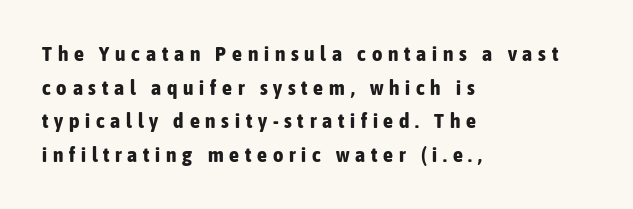
The image shows 20 px bold type, upright; set left-aligned, normal line spacing (1.68x), unusually wide letter spacing (+0.29 em), not underlined.
